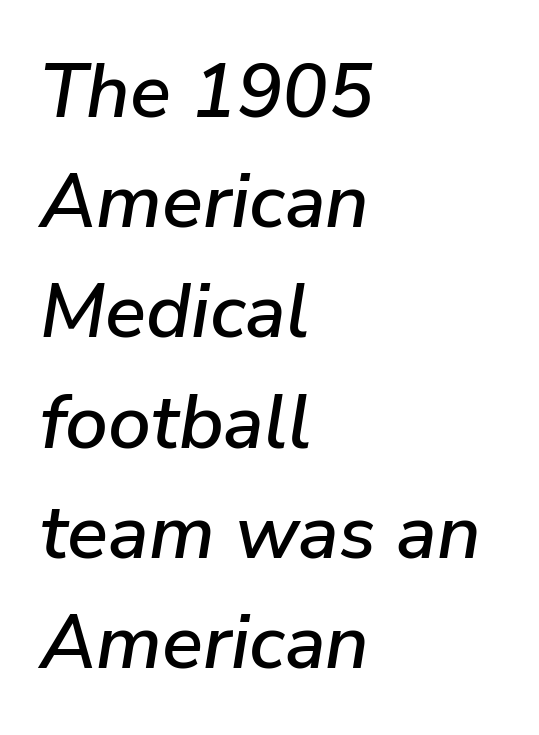
Q: Is the text italic (slanted)? A: Yes, it leans right by about 9 degrees.
Q: Is the text underlined? A: No.
Q: How is the paragraph aligned? A: Left-aligned.
Q: Is the spacing between letters normal or unusually wide? A: Normal.
Q: Is the spacing between lines tight, normal or loose? A: Normal.
Q: Width (condensed, normal, or wide)? A: Normal.
Q: Stroke contrast? A: Low.
Q: x-height? A: Medium.
Q: Monospaced? A: No.
